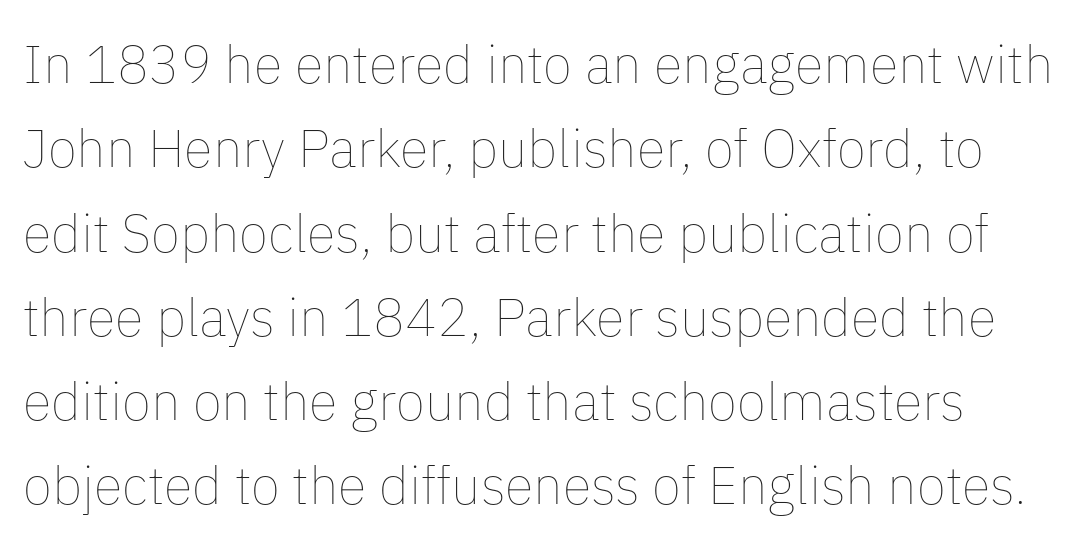
Q: Is the text bold? A: No.
Q: Is the text italic (slanted)? A: No, it is upright.
Q: Is the text underlined? A: No.
Q: Is the spacing between letters normal or unusually wide? A: Normal.
Q: Is the spacing between lines tight, normal or loose? A: Normal.
Q: Width (condensed, normal, or wide)? A: Normal.
Q: Stroke contrast? A: Low.
Q: x-height? A: Medium.
Q: Monospaced? A: No.
